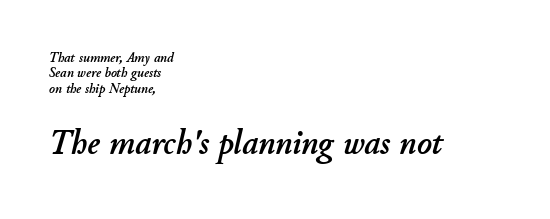
The image shows 35 px text type, italic (leaning right); set left-aligned, tight line spacing (1.1x), normal letter spacing, not underlined; the second (bottom) block is 2.5x larger; low stroke contrast and a small x-height.
